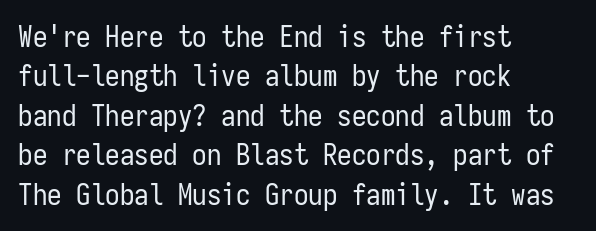
{"serif": "no", "italic": "no", "bold": "no", "weight": "regular", "width": "condensed", "stroke_contrast": "low", "x_height": "medium", "monospaced": "yes", "underline": "no", "align": "left", "line_spacing": "normal", "line_spacing_ratio": 1.36, "letter_spacing": "normal", "letter_spacing_em": 0.0, "glyph_px": 29}
